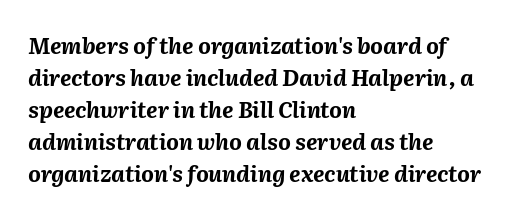
The designer left line spacing at the default. Honestly, the letter spacing is just normal — you wouldn't notice it. The rendering anchors every line to the left-hand side. The zone under the glyphs is completely vacant. Weight check: bold — yes, fully. It's the slanting kind of type.
